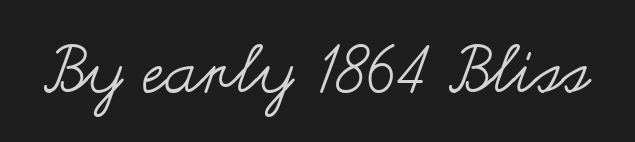
This rendering features lettering with no underline. The font sits on the lighter half of the weight spectrum, regular included. The letterforms sit shoulder to shoulder at normal distance. The passage shown is typed in a proportional face where columns would drift.
